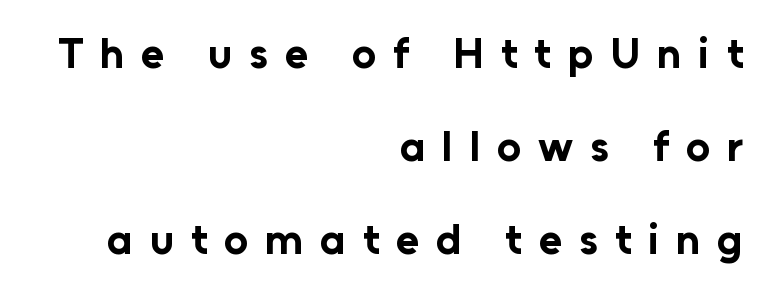
A typesetter would label this face a sans. Type without underlining. The designer dialed line spacing up above the default. Words appear elongated and porous because spacing is wide. Proportional: the letters do not fall into vertical columns. This is roman type, the default non-slanted kind.
